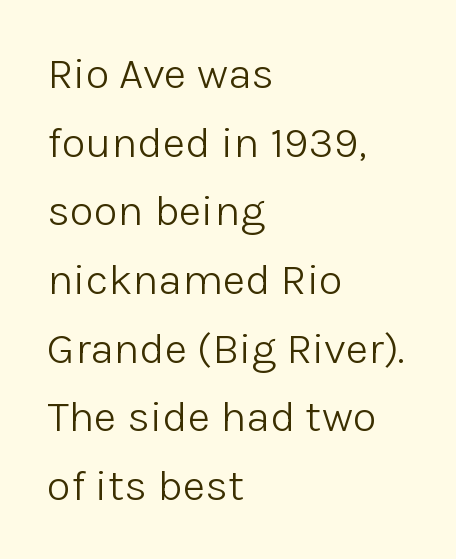
What's the leading like? Ordinary, nothing unusual. This sample has the flowing, uneven cadence of proportional lettering. This is the regular roman posture of the typeface. A typesetter would call this zero additional tracking. A quiet, ordinary-to-light weight characterises the typeface. Horizontally, the lines are justified to the leading edge only.
